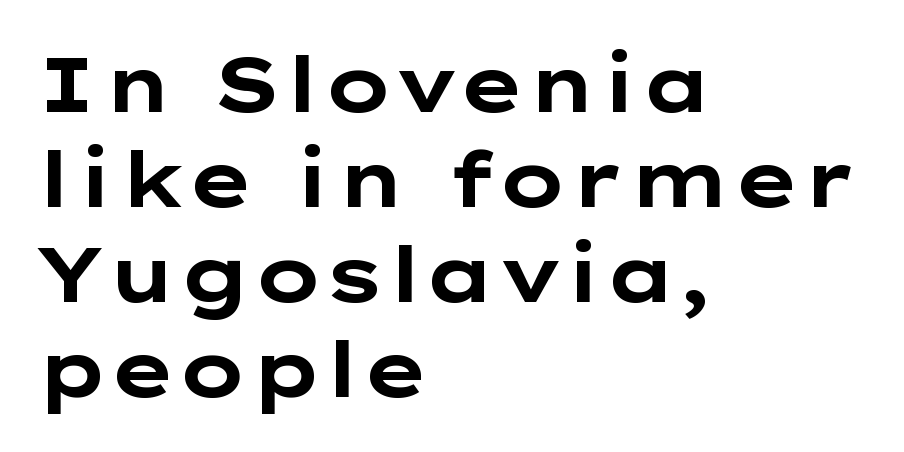
Spacing between characters is what you'd get straight out of the box. The type sits square on the baseline with zero lean. Proportional: the letters do not fall into vertical columns. Alignment: flush left. Typographic density is high because the face is bold.
